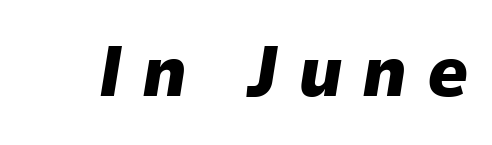
Q: Is the text bold? A: Yes.
Q: Is the text italic (slanted)? A: Yes, it leans right by about 9 degrees.
Q: Is the text underlined? A: No.
Q: Is the spacing between letters normal or unusually wide? A: Unusually wide.
Q: Width (condensed, normal, or wide)? A: Normal.
Q: Stroke contrast? A: Low.
Q: x-height? A: Medium.
Q: Monospaced? A: No.
